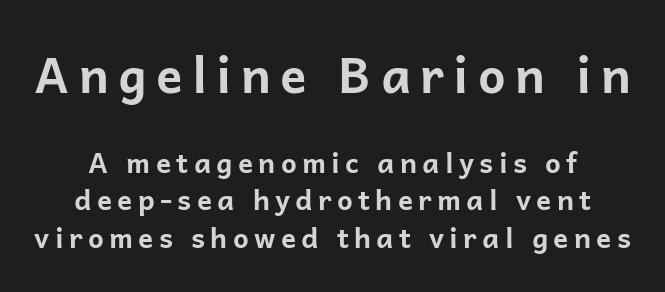
When letters stand straight like this, we call the style roman or upright. Its strokes are broad and dark, the hallmark of bold type. The face used here is a sans, in the tradition of grotesques and geometrics. The rendering uses natural spacing where letterforms have individual widths. Note: larger setting up top, smaller setting below. A clean baseline with only descenders dipping below it.
